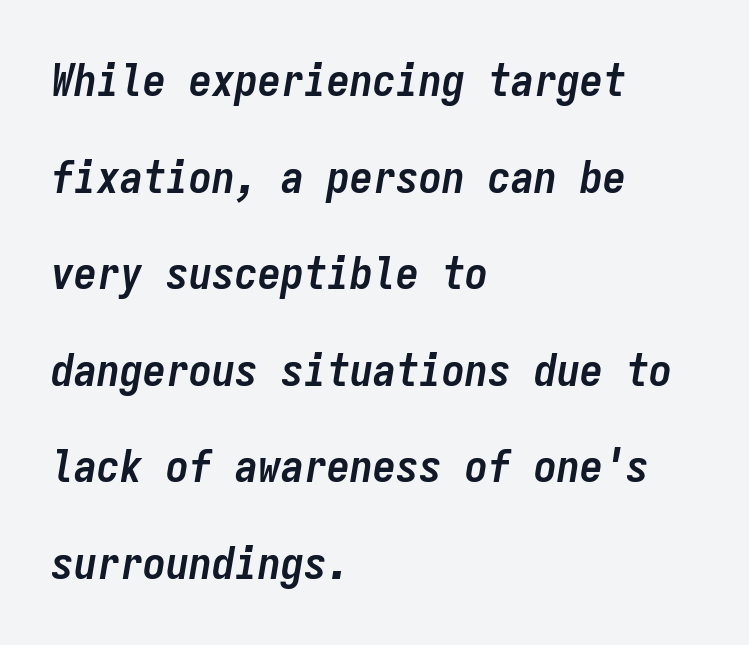
Q: Is the text bold? A: Yes.
Q: Is the text italic (slanted)? A: Yes, it leans right by about 9 degrees.
Q: Is the text underlined? A: No.
Q: How is the paragraph aligned? A: Left-aligned.
Q: Is the spacing between letters normal or unusually wide? A: Normal.
Q: Is the spacing between lines tight, normal or loose? A: Loose.
Q: Width (condensed, normal, or wide)? A: Condensed.
Q: Stroke contrast? A: Low.
Q: x-height? A: Medium.
Q: Monospaced? A: Yes.
